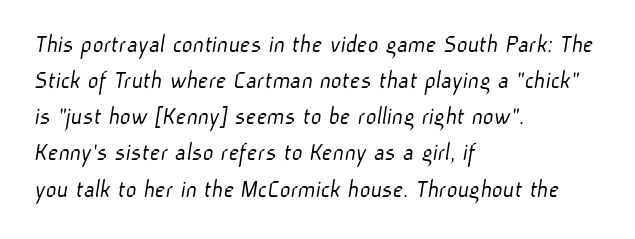
Q: Is the text bold? A: No.
Q: Is the text underlined? A: No.
Q: How is the paragraph aligned? A: Left-aligned.
Q: Is the spacing between letters normal or unusually wide? A: Normal.
Q: Is the spacing between lines tight, normal or loose? A: Normal.
